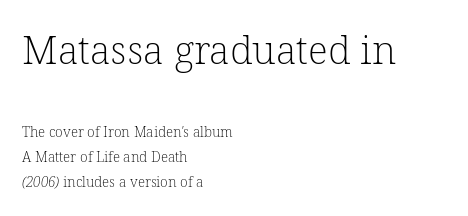
Q: Is the text bold? A: No.
Q: Is the typeface a serif or a sans-serif typeface? A: Serif.
Q: Is the text underlined? A: No.
Q: How is the paragraph aligned? A: Left-aligned.
Q: Is the spacing between letters normal or unusually wide? A: Normal.
Q: Which block of text is set in a larger size, the first (top) or the second (bottom)? A: The first (top) one.
Q: Width (condensed, normal, or wide)? A: Normal.
Q: Stroke contrast? A: Low.
Q: x-height? A: Medium.
Q: Monospaced? A: No.
